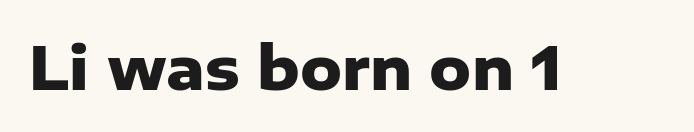
The image shows 59 px heavy sans-serif type, upright; set normal letter spacing, not underlined; low stroke contrast and a medium x-height.
